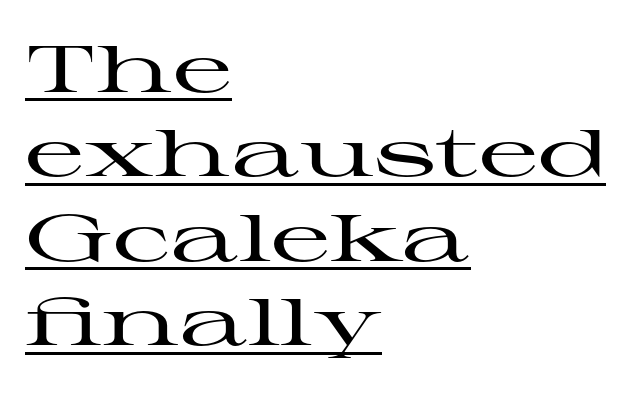
The typography opts for an upright posture over an oblique one. This sample has the flowing, uneven cadence of proportional lettering. The typesetter chose a ragged-right arrangement here. Characters follow at the spacing the type designer built in. Check where the strokes stop: tiny serifs finish them off.
